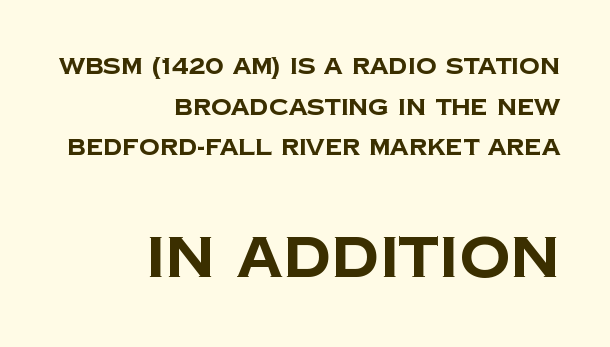
Q: Is the text bold? A: Yes.
Q: Is the typeface a serif or a sans-serif typeface? A: Sans-serif.
Q: Is the text underlined? A: No.
Q: How is the paragraph aligned? A: Right-aligned.
Q: Is the spacing between letters normal or unusually wide? A: Normal.
Q: Which block of text is set in a larger size, the first (top) or the second (bottom)? A: The second (bottom) one.
Q: Width (condensed, normal, or wide)? A: Normal.
Q: Stroke contrast? A: Low.
Q: x-height? A: Large.
Q: Monospaced? A: No.
